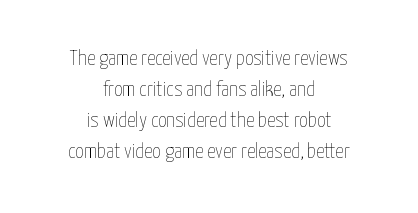
Q: Is the text bold? A: No.
Q: Is the text italic (slanted)? A: No, it is upright.
Q: Is the text underlined? A: No.
Q: How is the paragraph aligned? A: Centered.
Q: Is the spacing between letters normal or unusually wide? A: Normal.
Q: Is the spacing between lines tight, normal or loose? A: Normal.
